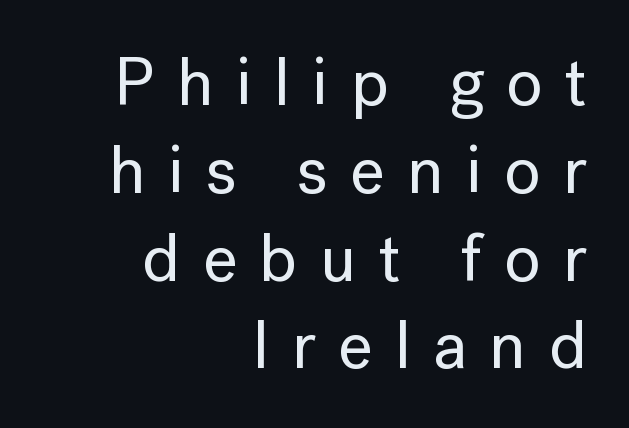
This sample is right-justified, so line beginnings fall wherever the words allow. Italic? Not at all — the glyphs are vertical. Each letter keeps its own natural width here, so spacing adapts to shape. In terms of leading, this rendering sits right in the middle. Rule under the text: the space is simply empty.
